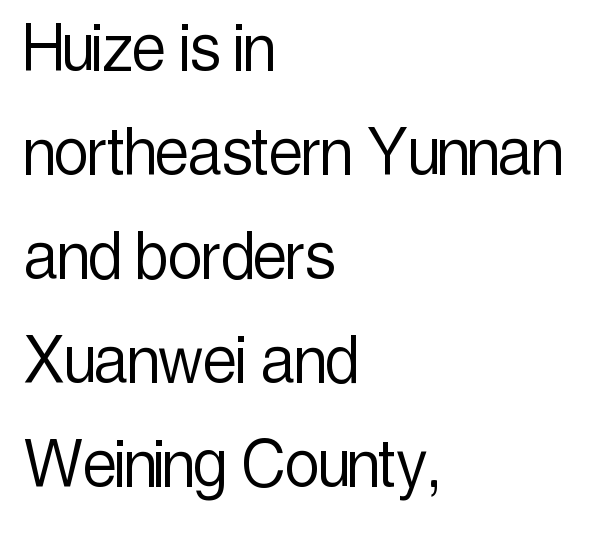
The image shows 76 px light, condensed sans-serif type, upright; set left-aligned, normal line spacing (1.37x), normal letter spacing, not underlined; a medium x-height.
